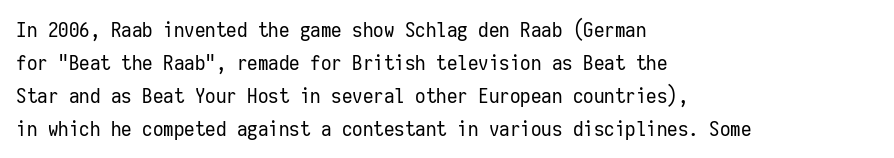
The image shows 21 px text type, upright; set left-aligned, normal line spacing (1.57x), normal letter spacing, not underlined.
